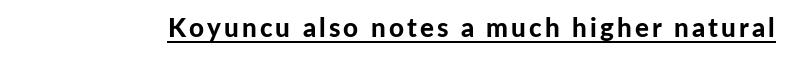
The image shows 26 px bold type, upright; set underlined.
